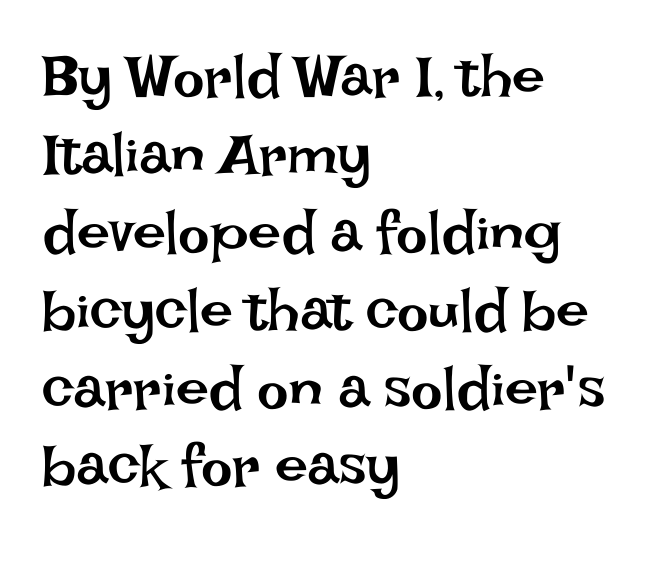
{"italic": "no", "bold": "no", "weight": "regular", "width": "normal", "stroke_contrast": "low", "x_height": "large", "monospaced": "no", "underline": "no", "align": "left", "line_spacing": "normal", "line_spacing_ratio": 1.32, "letter_spacing": "normal", "letter_spacing_em": 0.0, "glyph_px": 59}
